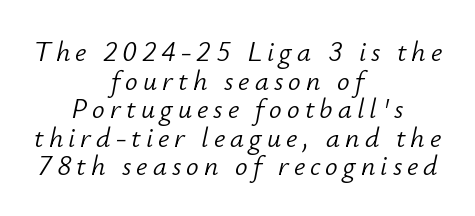
Teacher's note: observe the equal gaps on both sides — that is centered alignment. Rendered with sloped, italic letterforms. Whoever set this chose condensed vertical rhythm over breathing room. Descenders are the only things crossing below the line.
